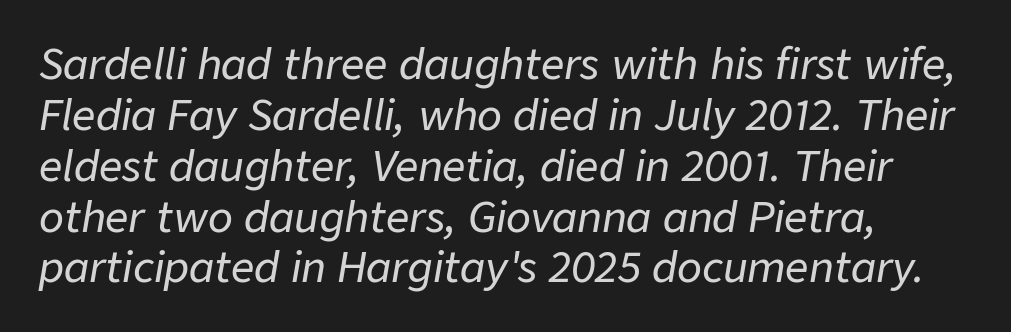
The image shows 41 px text type, italic (leaning right); set left-aligned, line spacing 1.24x, normal letter spacing, not underlined; low stroke contrast and a medium x-height.
